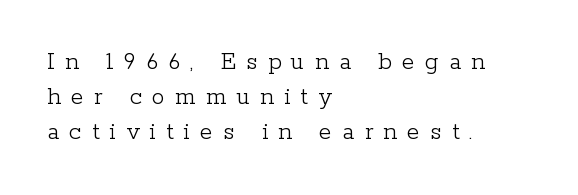
{"italic": "no", "bold": "no", "underline": "no", "align": "left", "line_spacing": "normal", "line_spacing_ratio": 1.34, "letter_spacing": "wide", "letter_spacing_em": 0.39, "glyph_px": 26}
